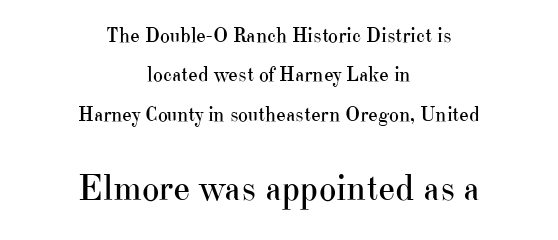
The image shows 37 px regular-weight serif type, upright; set centered, line spacing 1.87x, normal letter spacing, not underlined; the second (bottom) block is 1.76x larger; high stroke contrast and a small x-height.
